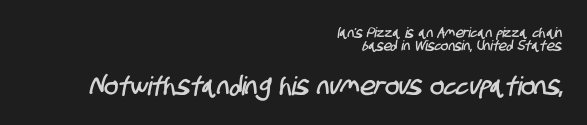
The image shows 26 px text type; set right-aligned, tight line spacing (0.96x), normal letter spacing, not underlined; the second (bottom) block is 1.86x larger.
